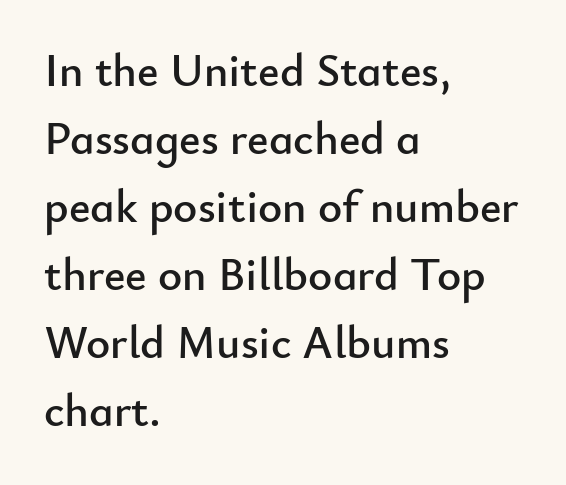
Q: Is the text italic (slanted)? A: No, it is upright.
Q: Is the typeface a serif or a sans-serif typeface? A: Sans-serif.
Q: Is the text underlined? A: No.
Q: How is the paragraph aligned? A: Left-aligned.
Q: Is the spacing between letters normal or unusually wide? A: Normal.
Q: Is the spacing between lines tight, normal or loose? A: Normal.
Q: Width (condensed, normal, or wide)? A: Normal.
Q: Stroke contrast? A: Low.
Q: x-height? A: Small.
Q: Monospaced? A: No.
